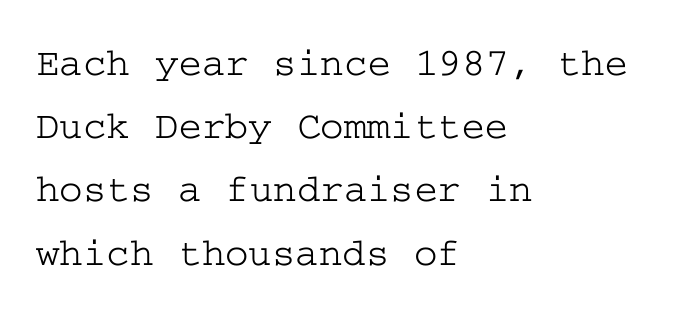
Compared with typical body copy, the letter spacing here is the same. Does the copy run flush right? No — it runs flush left. Look at the bottom of the vertical strokes: they flare into serifs here. Compared with typical paragraphs, the rows here are spaced about the same.
